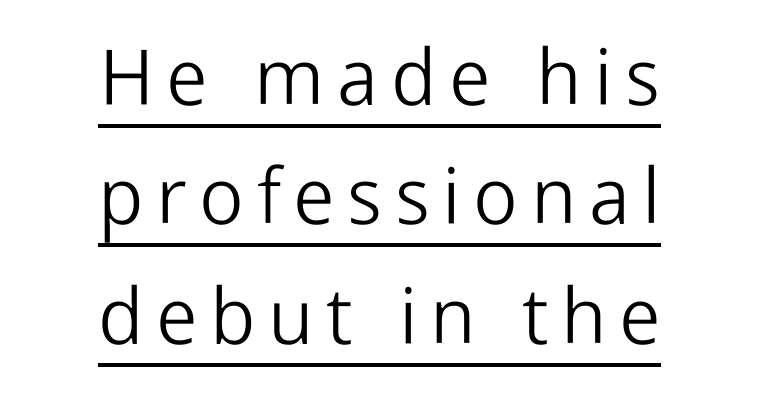
The rendering positions every line midway between the sides. Unlike a traditional serif, this face leaves its strokes unadorned. Is there an underline? Yes — a line sits under the letters. Note the varied advance widths — an 'i' is clearly narrower than an 'm'. Posture: straight, roman, zero tilt.
